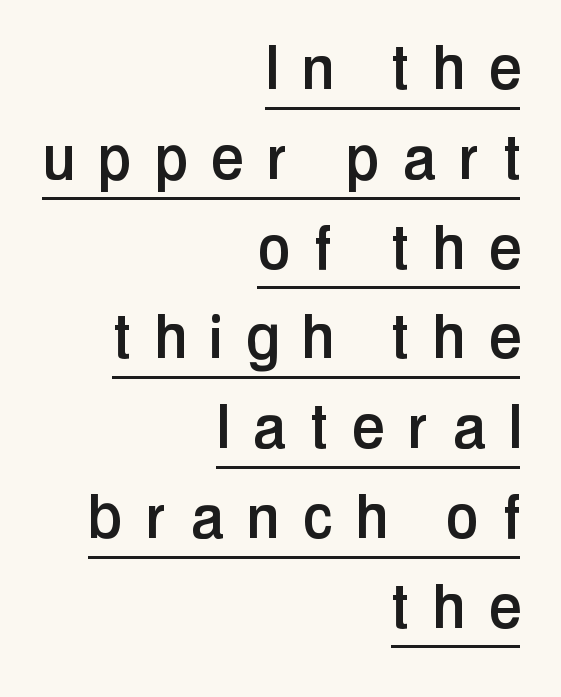
Honestly, the letter spacing is so wide it's the main thing you notice. Ascenders rise straight up at ninety degrees. The passage shown is typed in a proportional face where columns would drift. Line endings align vertically; line beginnings do not.
